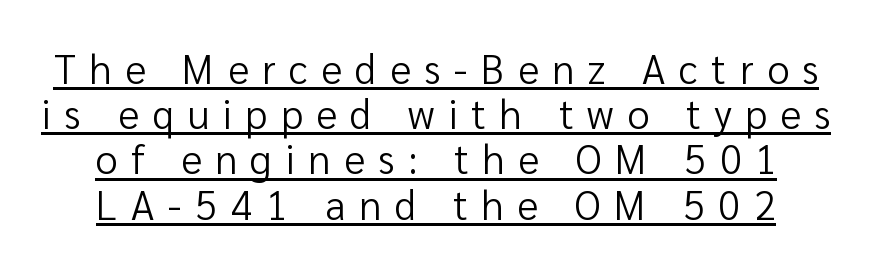
The image shows 40 px regular-weight sans-serif type, upright; set tight line spacing (1.13x), unusually wide letter spacing (+0.34 em), underlined; low stroke contrast and a medium x-height.
